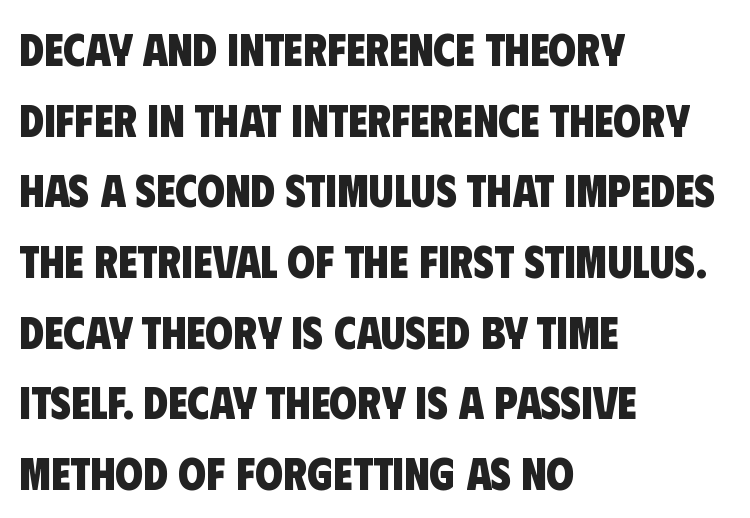
Any mark beneath the type? The region is blank. Horizontally, the lines are justified to the leading edge only. Vertically, the passage feels balanced, rows spaced as you'd expect. Varying glyph widths throughout — classic text-font behaviour.
